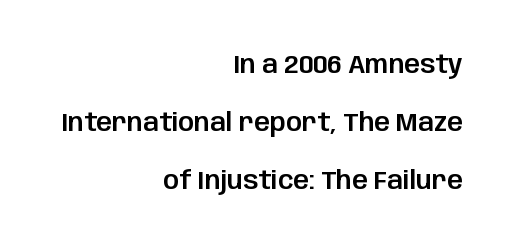
The font's upright variant was chosen for this text. This sample is right-justified, so line beginnings fall wherever the words allow. Line spacing here is loose. The passage shown is not underscored anywhere. The rendering keeps characters at their native spacing.
